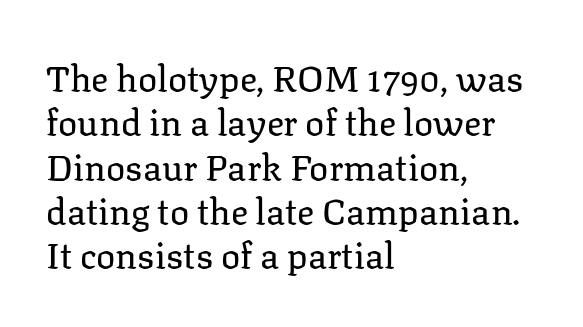
Here the glyphs are tracked normally, forming tight word shapes. The glyphs are unaccompanied by any horizontal stroke below them. Do the characters align in a grid? No, the font is proportional. Font category for this specimen: serif.
